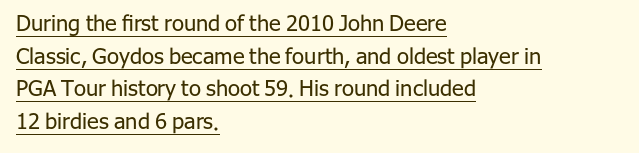
The image shows 22 px text type, upright; set left-aligned, normal line spacing (1.48x), normal letter spacing, underlined.
